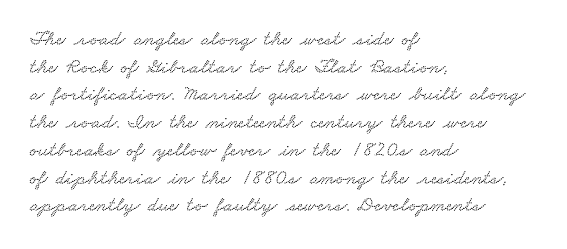
Q: Is the text underlined? A: No.
Q: How is the paragraph aligned? A: Left-aligned.
Q: Is the spacing between letters normal or unusually wide? A: Normal.
Q: Is the spacing between lines tight, normal or loose? A: Normal.
